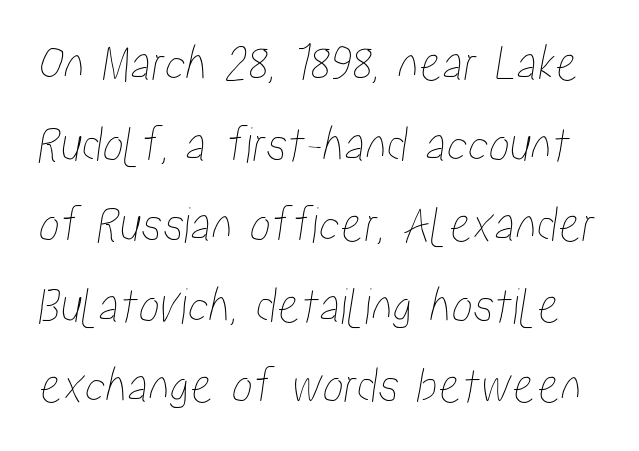
The image shows 53 px condensed type; set normal line spacing (1.52x), normal letter spacing, not underlined; low stroke contrast and a medium x-height.
